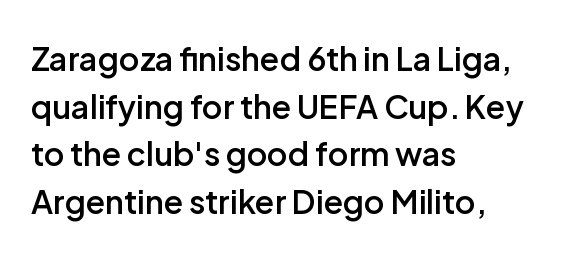
Q: Is the text bold? A: Semi-bold.
Q: Is the text italic (slanted)? A: No, it is upright.
Q: Is the typeface a serif or a sans-serif typeface? A: Sans-serif.
Q: Is the text underlined? A: No.
Q: How is the paragraph aligned? A: Left-aligned.
Q: Is the spacing between letters normal or unusually wide? A: Normal.
Q: Is the spacing between lines tight, normal or loose? A: Normal.
Q: Width (condensed, normal, or wide)? A: Normal.
Q: Stroke contrast? A: Low.
Q: x-height? A: Medium.
Q: Monospaced? A: No.
